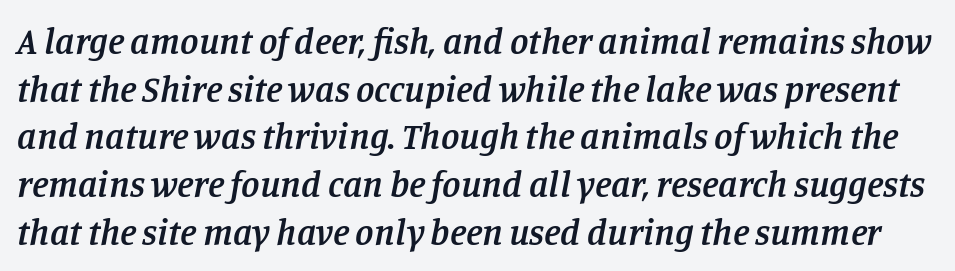
The image shows 37 px semibold serif type, italic (leaning right); set normal line spacing (1.29x), normal letter spacing, not underlined; low stroke contrast and a large x-height.
